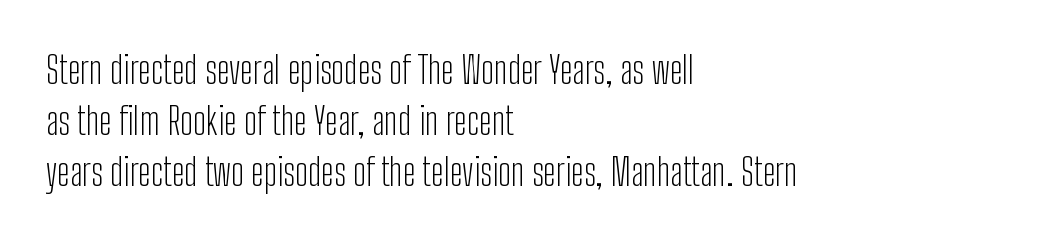
The image shows 38 px light, condensed sans-serif type, upright; set left-aligned, normal line spacing (1.34x), normal letter spacing, not underlined; low stroke contrast and a medium x-height.
